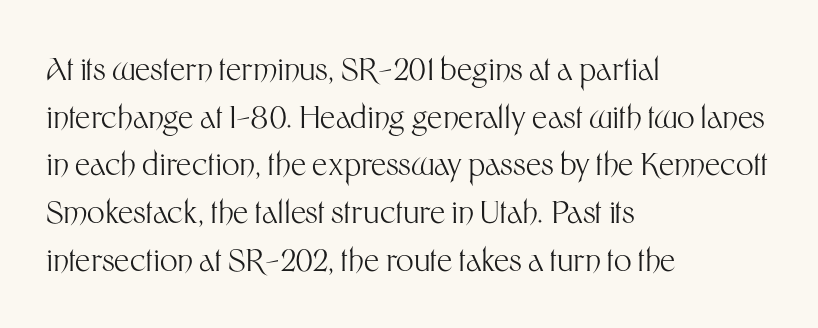
Q: Is the text bold? A: No.
Q: Is the text italic (slanted)? A: No, it is upright.
Q: Is the typeface a serif or a sans-serif typeface? A: Sans-serif.
Q: Is the text underlined? A: No.
Q: How is the paragraph aligned? A: Left-aligned.
Q: Is the spacing between letters normal or unusually wide? A: Normal.
Q: Is the spacing between lines tight, normal or loose? A: Normal.
Q: Width (condensed, normal, or wide)? A: Normal.
Q: Stroke contrast? A: Medium.
Q: x-height? A: Medium.
Q: Monospaced? A: No.
